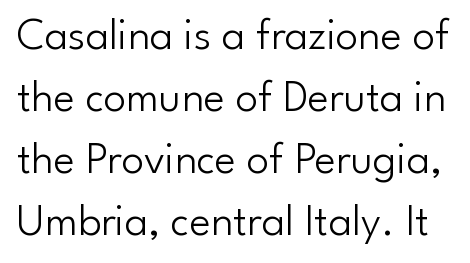
Interline gaps are of average width in this sample. To sum up the face: it is a sans, with no serifs. Descenders hang freely into open space. Nope, not italic — everything's standing straight. The face used here is proportionally spaced, like ordinary book or web type. Spacing between characters is what you'd get straight out of the box.
